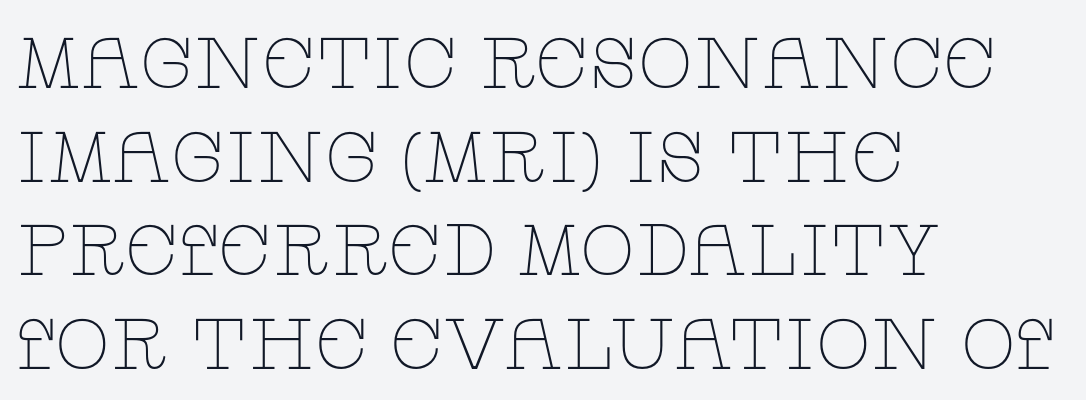
{"serif": "yes", "italic": "no", "bold": "no", "weight": "thin", "width": "wide", "stroke_contrast": "low", "x_height": "large", "monospaced": "no", "underline": "no", "align": "left", "line_spacing": "normal", "line_spacing_ratio": 1.3, "letter_spacing": "normal", "letter_spacing_em": 0.0, "glyph_px": 72}
